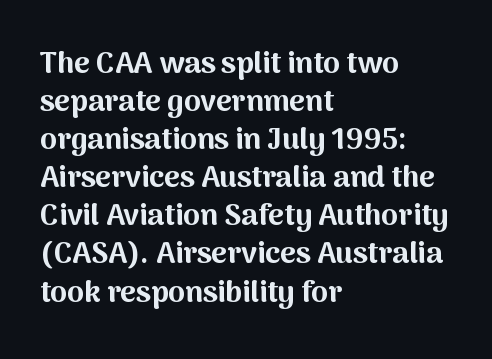
The image shows 30 px bold sans-serif type, upright; set left-aligned, normal line spacing (1.27x), normal letter spacing, not underlined; medium stroke contrast and a medium x-height.
